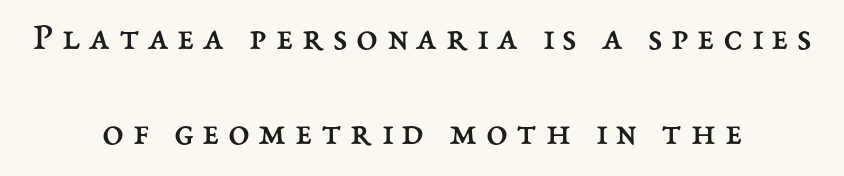
{"italic": "no", "bold": "no", "weight": "regular", "width": "normal", "stroke_contrast": "medium", "x_height": "medium", "monospaced": "no", "underline": "no", "align": "center", "line_spacing": "loose", "line_spacing_ratio": 2.44, "letter_spacing": "wide", "letter_spacing_em": 0.22, "glyph_px": 39}
